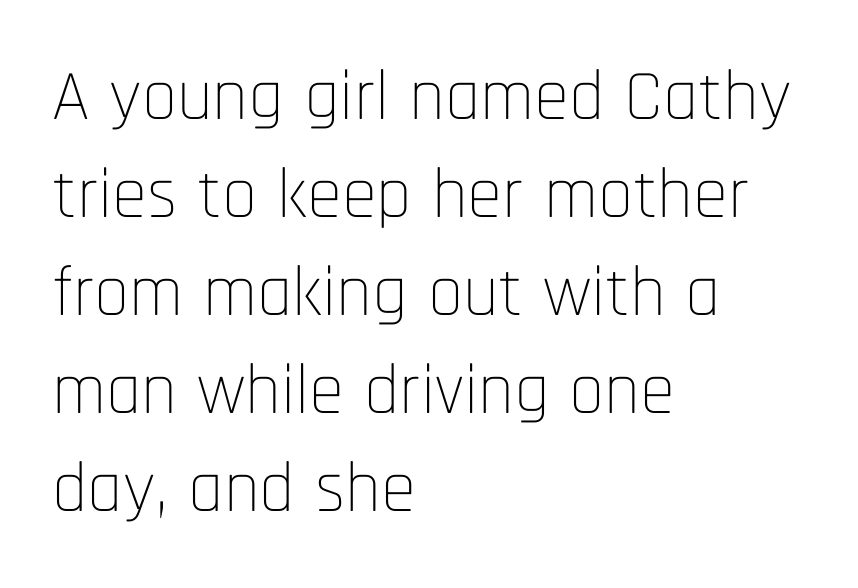
{"serif": "no", "italic": "no", "bold": "no", "weight": "thin", "width": "condensed", "stroke_contrast": "low", "x_height": "large", "monospaced": "no", "underline": "no", "align": "left", "line_spacing": "normal", "line_spacing_ratio": 1.38, "letter_spacing": "normal", "letter_spacing_em": 0.0, "glyph_px": 71}
